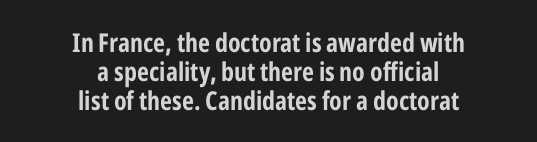
The face used here is rendered with its standard letterfit. Designer's note — italics off, roman on. In terms of leading, this rendering errs on the cramped side. Each row of text sits above clean, open space.
